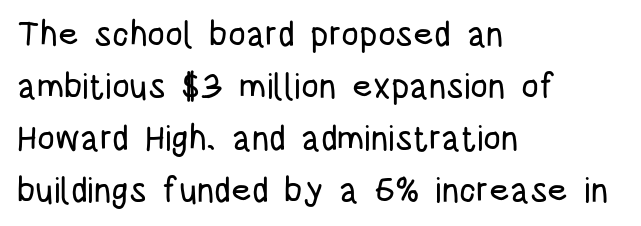
Rule under the text: the space is simply empty. The letters stand straight up with perfectly vertical stems. Note the varied advance widths — an 'i' is clearly narrower than an 'm'. Teacher's note: observe the even left margin — that is flush-left alignment. Serifs: no, the terminals of the letterforms are clean.
